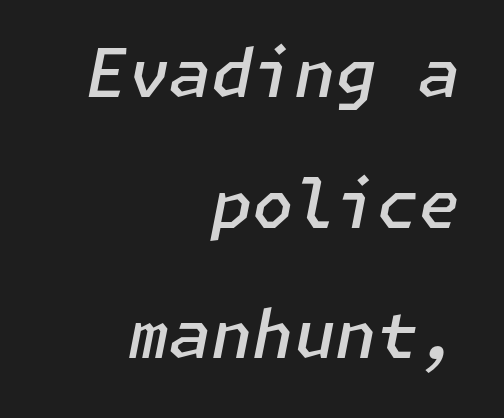
{"italic": "yes", "lean": "right", "slant_degrees": 11, "bold": "semi", "weight": "semibold", "width": "normal", "stroke_contrast": "low", "x_height": "medium", "underline": "no", "align": "right", "line_spacing": "loose", "line_spacing_ratio": 1.95, "letter_spacing": "normal", "letter_spacing_em": 0.0, "glyph_px": 67}
